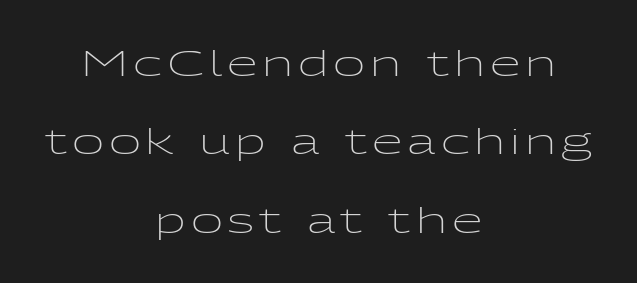
Q: Is the text bold? A: No.
Q: Is the text italic (slanted)? A: No, it is upright.
Q: Is the typeface a serif or a sans-serif typeface? A: Sans-serif.
Q: Is the text underlined? A: No.
Q: How is the paragraph aligned? A: Centered.
Q: Is the spacing between lines tight, normal or loose? A: Loose.
Q: Width (condensed, normal, or wide)? A: Wide.
Q: Stroke contrast? A: Low.
Q: x-height? A: Medium.
Q: Monospaced? A: No.
